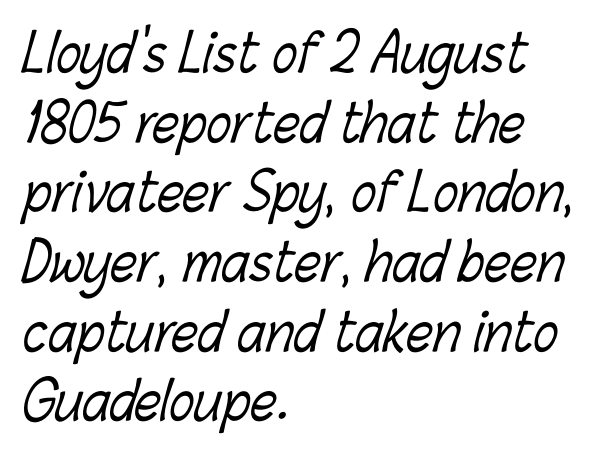
Descenders are the only things crossing below the line. Default kerning and tracking; the words read as compact shapes. Typeset ragged right — the left edge is the straight one. Counters stay open thanks to moderate or lighter strokes. The line-height multiplier appears to be the usual default. Varying glyph widths throughout — classic text-font behaviour.
